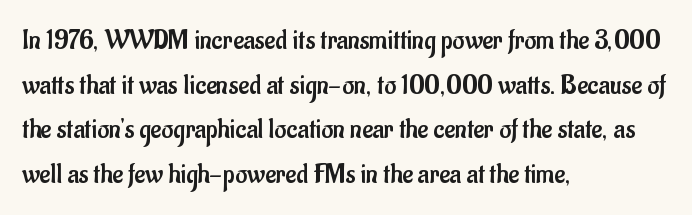
{"serif": "no", "italic": "no", "bold": "no", "weight": "regular", "width": "condensed", "stroke_contrast": "low", "x_height": "small", "monospaced": "no", "underline": "no", "align": "left", "line_spacing": "normal", "line_spacing_ratio": 1.54, "letter_spacing": "normal", "letter_spacing_em": 0.0, "glyph_px": 29}
